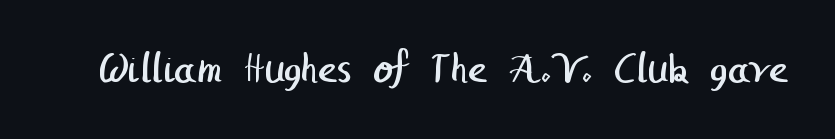
{"serif": "no", "bold": "no", "weight": "regular", "width": "normal", "stroke_contrast": "low", "x_height": "medium", "underline": "no", "letter_spacing": "normal", "letter_spacing_em": 0.0, "glyph_px": 46}
